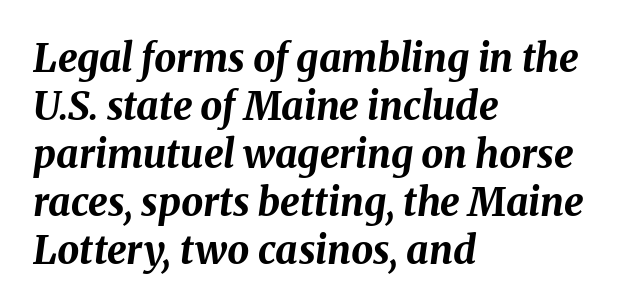
Q: Is the text bold? A: Yes.
Q: Is the text italic (slanted)? A: Yes, it leans right by about 8 degrees.
Q: Is the text underlined? A: No.
Q: How is the paragraph aligned? A: Left-aligned.
Q: Is the spacing between letters normal or unusually wide? A: Normal.
Q: Width (condensed, normal, or wide)? A: Normal.
Q: Stroke contrast? A: Medium.
Q: x-height? A: Medium.
Q: Monospaced? A: No.
